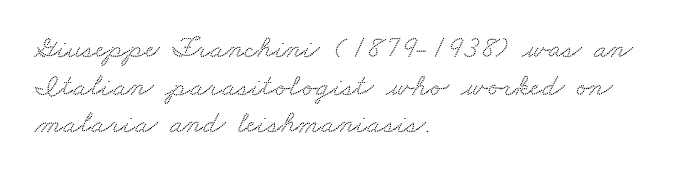
Q: Is the typeface a serif or a sans-serif typeface? A: Serif.
Q: Is the text underlined? A: No.
Q: How is the paragraph aligned? A: Left-aligned.
Q: Is the spacing between letters normal or unusually wide? A: Normal.
Q: Width (condensed, normal, or wide)? A: Wide.
Q: Stroke contrast? A: Low.
Q: x-height? A: Small.
Q: Monospaced? A: No.
